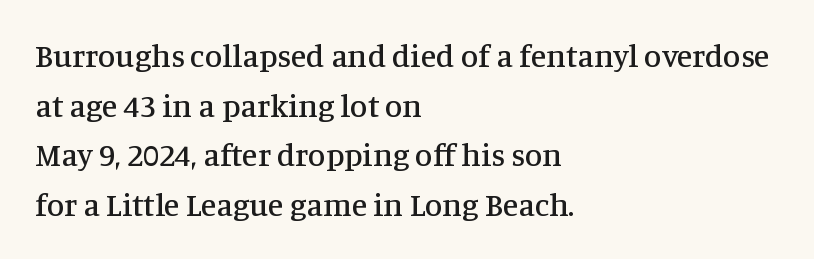
The image shows 32 px serif type, upright; set left-aligned, normal line spacing (1.55x), normal letter spacing, not underlined; medium stroke contrast and a large x-height.
